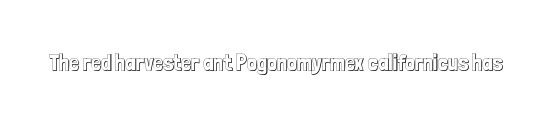
Q: Is the text italic (slanted)? A: No, it is upright.
Q: Is the text underlined? A: No.
Q: Is the spacing between letters normal or unusually wide? A: Normal.
